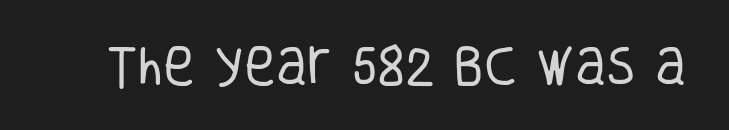
{"serif": "no", "italic": "no", "bold": "no", "weight": "regular", "width": "condensed", "stroke_contrast": "low", "x_height": "large", "monospaced": "no", "underline": "no", "letter_spacing": "normal", "letter_spacing_em": 0.0, "glyph_px": 43}
